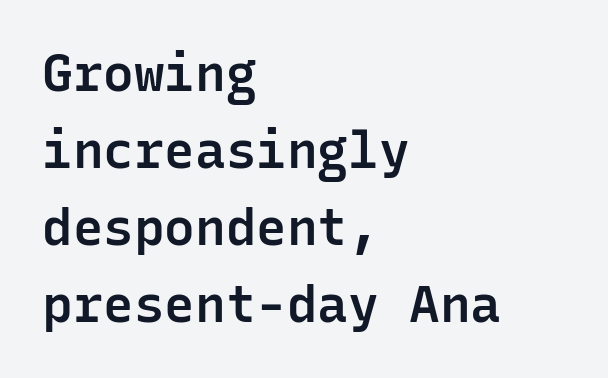
{"serif": "no", "italic": "no", "bold": "semi", "weight": "semibold", "width": "normal", "stroke_contrast": "low", "x_height": "medium", "monospaced": "yes", "underline": "no", "align": "left", "line_spacing": "normal", "line_spacing_ratio": 1.51, "letter_spacing": "normal", "letter_spacing_em": 0.0, "glyph_px": 51}
